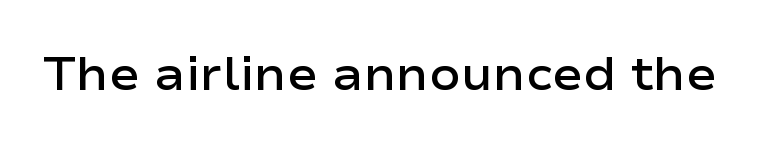
The image shows 46 px semibold, wide sans-serif type, upright; set normal letter spacing, not underlined; low stroke contrast and a medium x-height.
